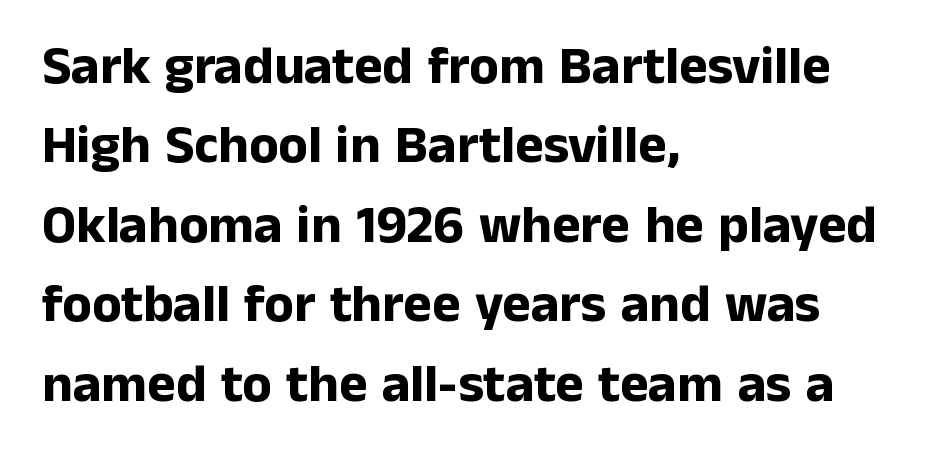
{"serif": "no", "italic": "no", "bold": "yes", "weight": "bold", "width": "normal", "stroke_contrast": "low", "x_height": "medium", "monospaced": "no", "underline": "no", "align": "left", "line_spacing": "normal", "line_spacing_ratio": 1.47, "letter_spacing": "normal", "letter_spacing_em": 0.0, "glyph_px": 54}
